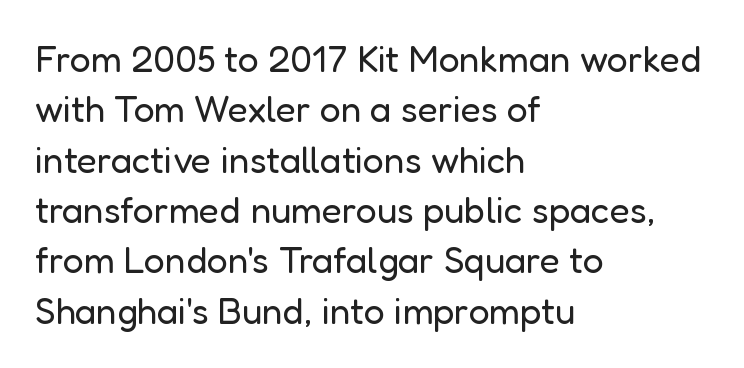
Q: Is the text bold? A: No.
Q: Is the text italic (slanted)? A: No, it is upright.
Q: Is the typeface a serif or a sans-serif typeface? A: Sans-serif.
Q: Is the text underlined? A: No.
Q: How is the paragraph aligned? A: Left-aligned.
Q: Is the spacing between letters normal or unusually wide? A: Normal.
Q: Is the spacing between lines tight, normal or loose? A: Normal.
Q: Width (condensed, normal, or wide)? A: Normal.
Q: Stroke contrast? A: Low.
Q: x-height? A: Medium.
Q: Monospaced? A: No.
